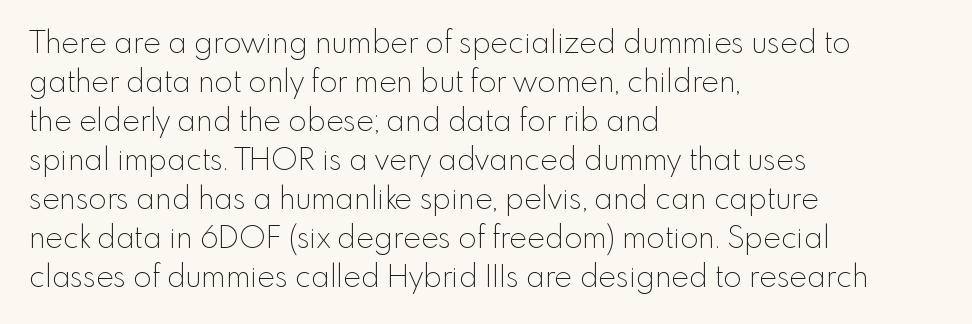
Letterform terminals end flat and unadorned throughout the passage. In terms of leading, this rendering sits right in the middle. The passage shown is not bold in any degree. Descenders are the only things crossing below the line. Tracking here is standard; glyphs follow each other at the usual distance.
